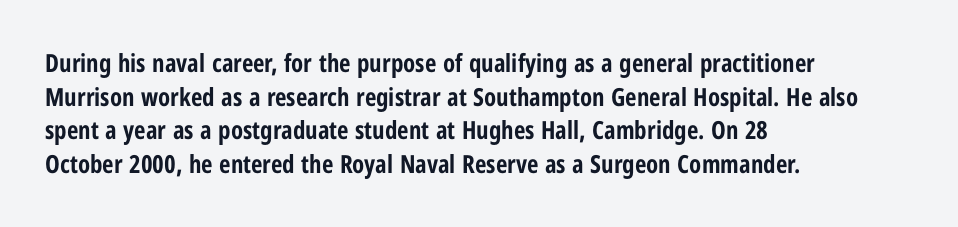
Q: Is the text bold? A: Yes.
Q: Is the text italic (slanted)? A: No, it is upright.
Q: Is the text underlined? A: No.
Q: How is the paragraph aligned? A: Left-aligned.
Q: Is the spacing between letters normal or unusually wide? A: Normal.
Q: Is the spacing between lines tight, normal or loose? A: Normal.
